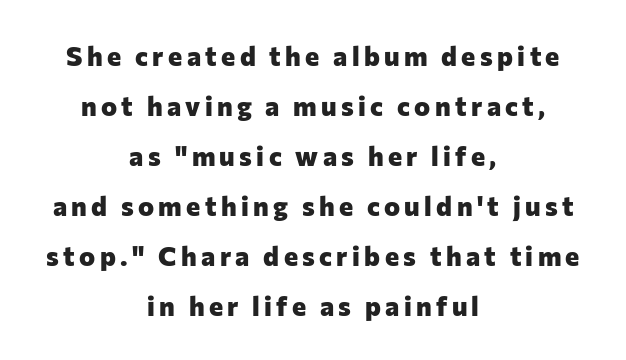
The image shows 27 px bold type, upright; set centered, line spacing 1.85x, not underlined.
